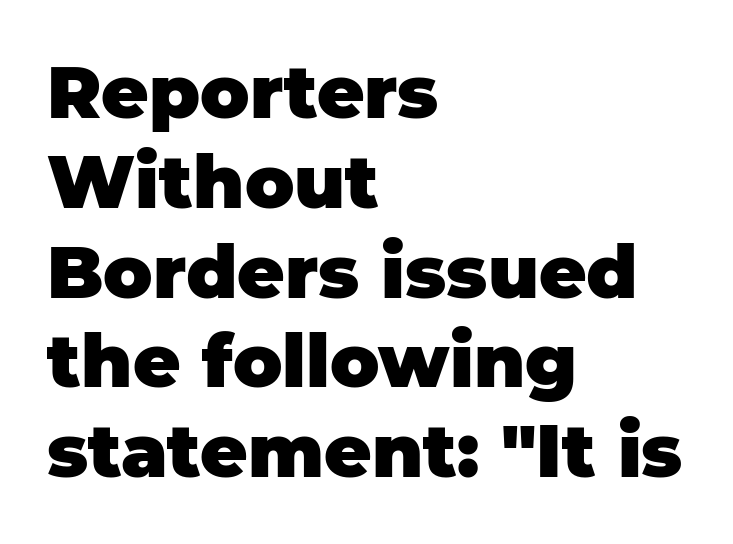
Q: Is the text bold? A: Yes.
Q: Is the text italic (slanted)? A: No, it is upright.
Q: Is the typeface a serif or a sans-serif typeface? A: Sans-serif.
Q: Is the text underlined? A: No.
Q: How is the paragraph aligned? A: Left-aligned.
Q: Is the spacing between letters normal or unusually wide? A: Normal.
Q: Width (condensed, normal, or wide)? A: Normal.
Q: Stroke contrast? A: Low.
Q: x-height? A: Large.
Q: Monospaced? A: No.
